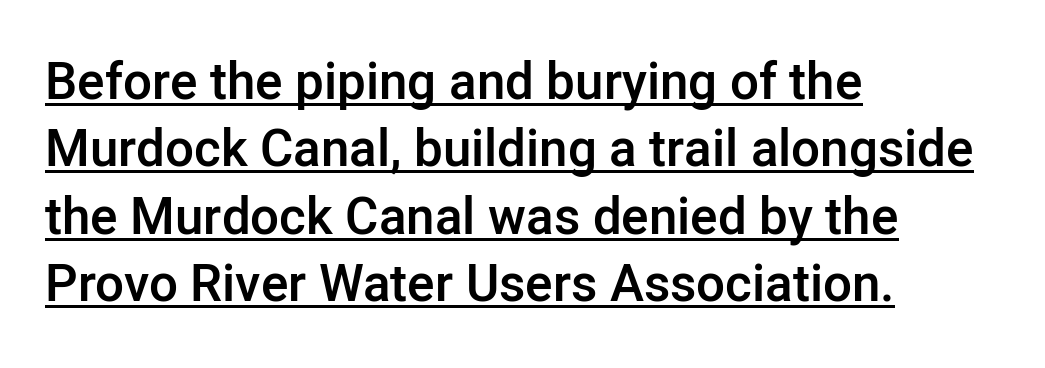
Q: Is the text bold? A: Semi-bold.
Q: Is the text italic (slanted)? A: No, it is upright.
Q: Is the typeface a serif or a sans-serif typeface? A: Sans-serif.
Q: Is the text underlined? A: Yes.
Q: How is the paragraph aligned? A: Left-aligned.
Q: Is the spacing between letters normal or unusually wide? A: Normal.
Q: Is the spacing between lines tight, normal or loose? A: Normal.
Q: Width (condensed, normal, or wide)? A: Normal.
Q: Stroke contrast? A: Low.
Q: x-height? A: Medium.
Q: Monospaced? A: No.
